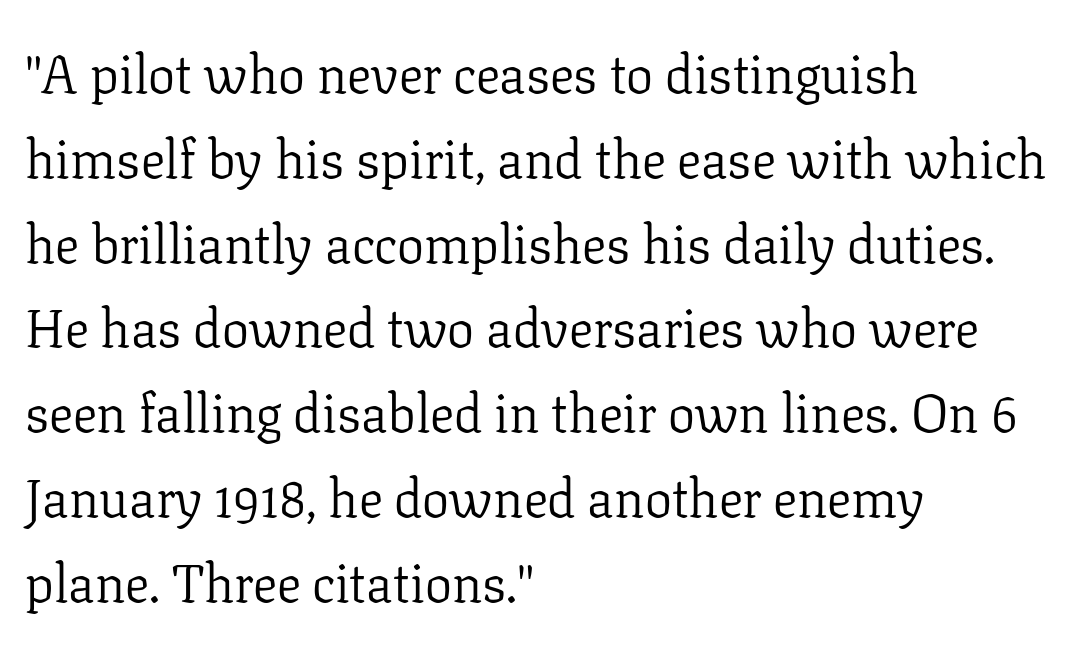
The cut favours lightness, reaching ordinary text weight at its darkest. The type family on display is of the serif kind. Standard letterfit; no display-style spreading of the glyphs. Think of a printed novel: that variable character pitch is what you see here.
